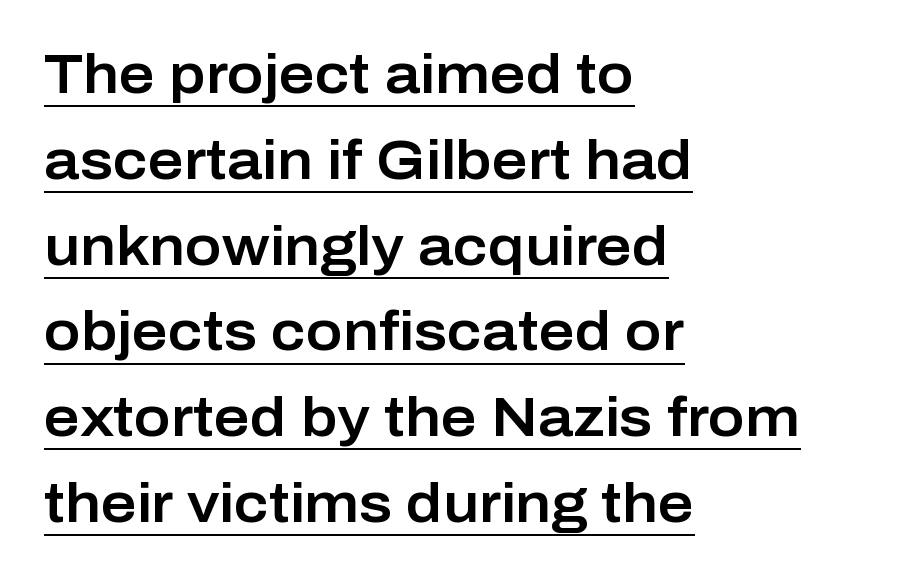
There is no visible air inserted between adjacent glyphs. The passage shown is underscored from start to finish. The type family on display is of the sans-serif kind. Do the characters align in a grid? No, the font is proportional. The type sits square on the baseline with zero lean. Each new line begins a customary step beneath the previous one.
